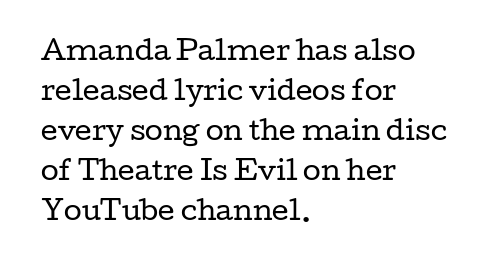
Descender tails drop into unmarked territory. Stroke mass is kept to a normal reading level or below. Default kerning and tracking; the words read as compact shapes. Teacher's note: observe the even left margin — that is flush-left alignment.
